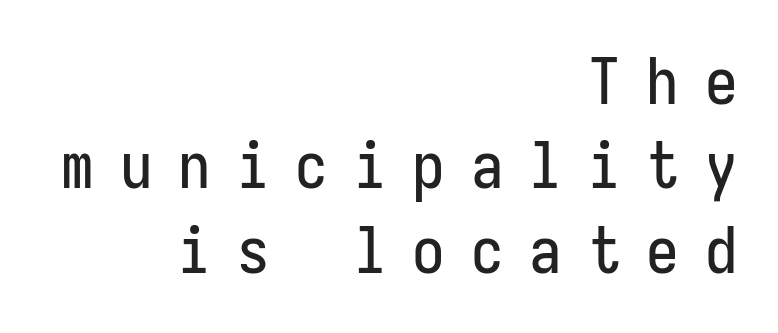
Casual observation: everything's shoved over to the right. A typesetter would label this face a sans. What stands out about the letter spacing? Its width — letters are far apart. The vertical gap from one line to the next is medium. Unmarked baselines from the first word to the last. Notice how the stems are strictly vertical — no italics here.
